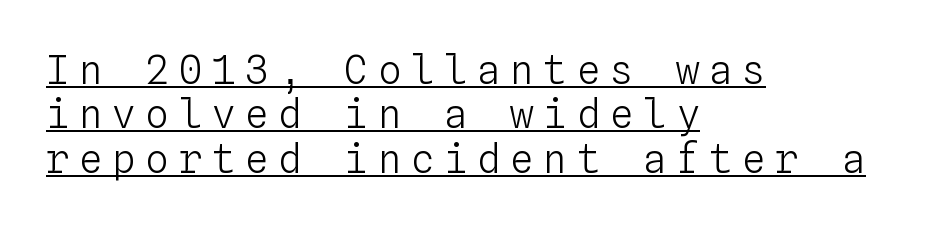
Q: Is the text bold? A: No.
Q: Is the text italic (slanted)? A: No, it is upright.
Q: Is the text underlined? A: Yes.
Q: How is the paragraph aligned? A: Left-aligned.
Q: Is the spacing between letters normal or unusually wide? A: Unusually wide.
Q: Is the spacing between lines tight, normal or loose? A: Tight.
Q: Width (condensed, normal, or wide)? A: Normal.
Q: Stroke contrast? A: Low.
Q: x-height? A: Medium.
Q: Monospaced? A: Yes.
